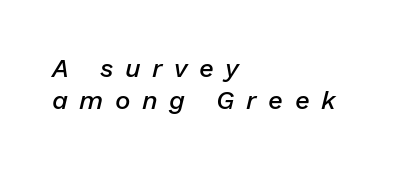
{"italic": "yes", "lean": "right", "slant_degrees": 13, "bold": "semi", "underline": "no", "align": "left", "line_spacing": "normal", "line_spacing_ratio": 1.25, "letter_spacing": "wide", "letter_spacing_em": 0.44, "glyph_px": 26}
